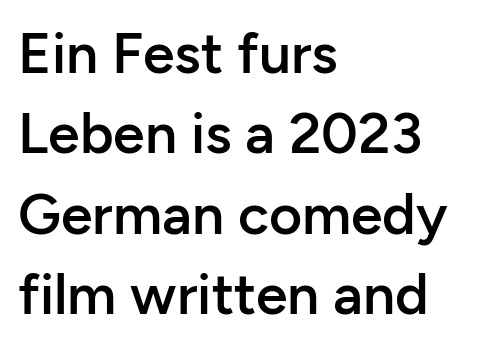
The image shows 57 px semibold sans-serif type, upright; set left-aligned, normal line spacing (1.41x), normal letter spacing, not underlined; low stroke contrast and a medium x-height.
